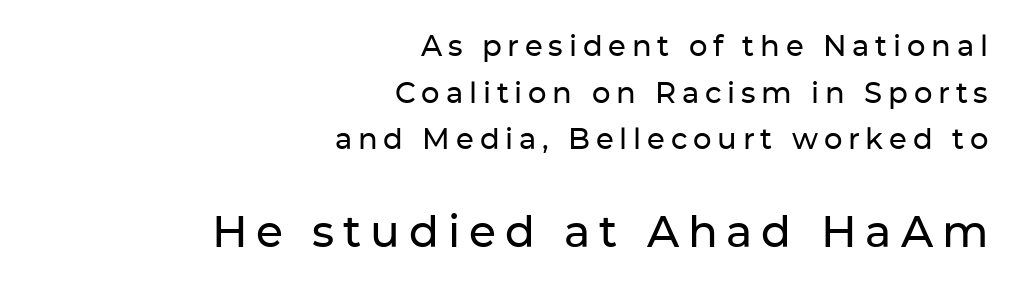
{"serif": "no", "italic": "no", "width": "normal", "stroke_contrast": "low", "x_height": "medium", "monospaced": "no", "underline": "no", "align": "right", "line_spacing": "normal", "line_spacing_ratio": 1.61, "letter_spacing": "wide", "letter_spacing_em": 0.2, "larger_block": "second", "size_ratio": 1.52, "glyph_px": 44}
